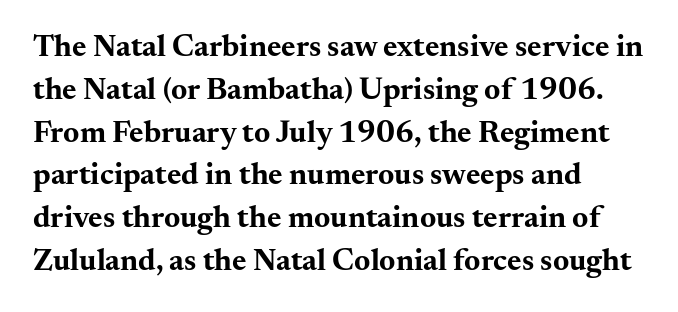
Q: Is the text bold? A: Yes.
Q: Is the text italic (slanted)? A: No, it is upright.
Q: Is the typeface a serif or a sans-serif typeface? A: Serif.
Q: Is the text underlined? A: No.
Q: How is the paragraph aligned? A: Left-aligned.
Q: Is the spacing between letters normal or unusually wide? A: Normal.
Q: Is the spacing between lines tight, normal or loose? A: Normal.
Q: Width (condensed, normal, or wide)? A: Wide.
Q: Stroke contrast? A: Medium.
Q: x-height? A: Small.
Q: Monospaced? A: No.
